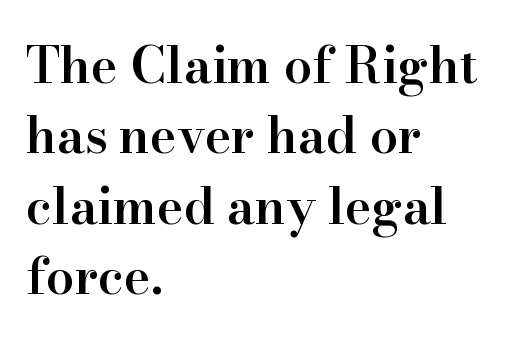
Q: Is the text bold? A: Semi-bold.
Q: Is the text italic (slanted)? A: No, it is upright.
Q: Is the typeface a serif or a sans-serif typeface? A: Serif.
Q: Is the text underlined? A: No.
Q: How is the paragraph aligned? A: Left-aligned.
Q: Is the spacing between letters normal or unusually wide? A: Normal.
Q: Is the spacing between lines tight, normal or loose? A: Normal.
Q: Width (condensed, normal, or wide)? A: Normal.
Q: Stroke contrast? A: High.
Q: x-height? A: Small.
Q: Monospaced? A: No.
